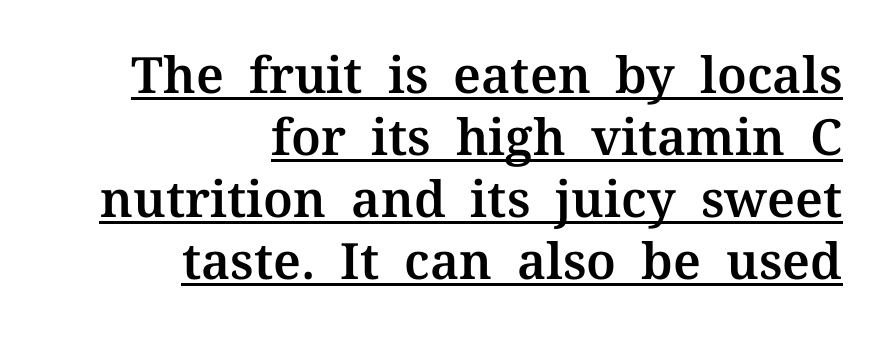
{"serif": "yes", "italic": "no", "width": "normal", "stroke_contrast": "medium", "x_height": "medium", "monospaced": "no", "underline": "yes", "align": "right", "line_spacing_ratio": 1.24, "letter_spacing": "normal", "letter_spacing_em": 0.0, "glyph_px": 50}
